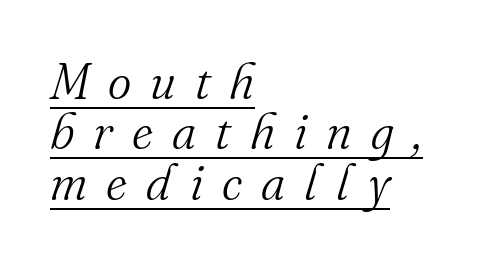
The image shows 50 px light serif type, italic (leaning right); set left-aligned, tight line spacing (1.01x), unusually wide letter spacing (+0.38 em), underlined; medium stroke contrast and a small x-height.
